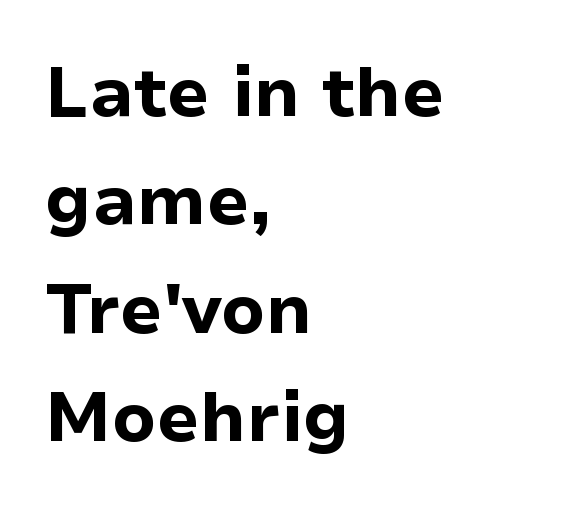
Q: Is the text bold? A: Yes.
Q: Is the text italic (slanted)? A: No, it is upright.
Q: Is the typeface a serif or a sans-serif typeface? A: Sans-serif.
Q: Is the text underlined? A: No.
Q: How is the paragraph aligned? A: Left-aligned.
Q: Is the spacing between letters normal or unusually wide? A: Normal.
Q: Is the spacing between lines tight, normal or loose? A: Normal.
Q: Width (condensed, normal, or wide)? A: Normal.
Q: Stroke contrast? A: Low.
Q: x-height? A: Medium.
Q: Monospaced? A: No.
